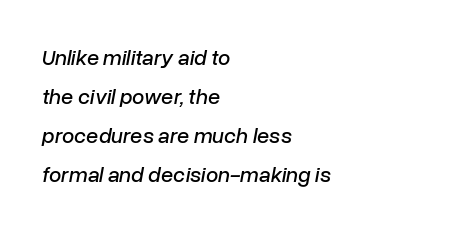
{"italic": "yes", "lean": "right", "slant_degrees": 10, "underline": "no", "align": "left", "line_spacing_ratio": 1.77, "letter_spacing": "normal", "letter_spacing_em": 0.0, "glyph_px": 22}
